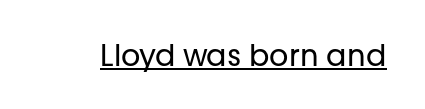
Q: Is the text bold? A: No.
Q: Is the text italic (slanted)? A: No, it is upright.
Q: Is the typeface a serif or a sans-serif typeface? A: Sans-serif.
Q: Is the text underlined? A: Yes.
Q: Is the spacing between letters normal or unusually wide? A: Normal.
Q: Width (condensed, normal, or wide)? A: Normal.
Q: Stroke contrast? A: Low.
Q: x-height? A: Medium.
Q: Monospaced? A: No.
